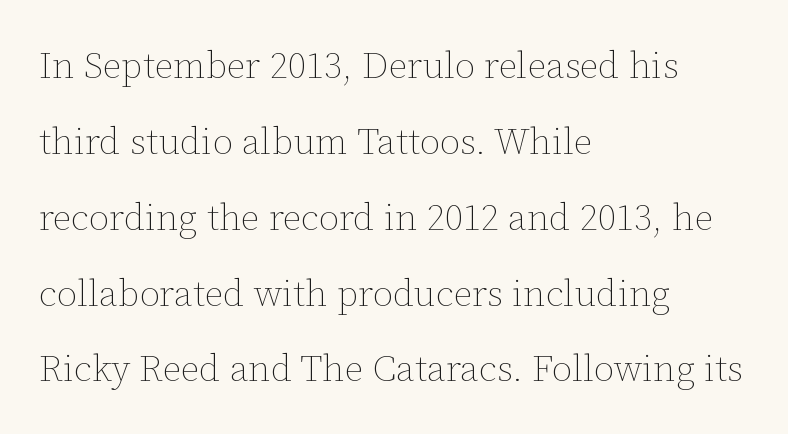
Q: Is the text bold? A: No.
Q: Is the text italic (slanted)? A: No, it is upright.
Q: Is the text underlined? A: No.
Q: How is the paragraph aligned? A: Left-aligned.
Q: Is the spacing between letters normal or unusually wide? A: Normal.
Q: Is the spacing between lines tight, normal or loose? A: Loose.
Q: Width (condensed, normal, or wide)? A: Normal.
Q: Stroke contrast? A: Low.
Q: x-height? A: Medium.
Q: Monospaced? A: No.
